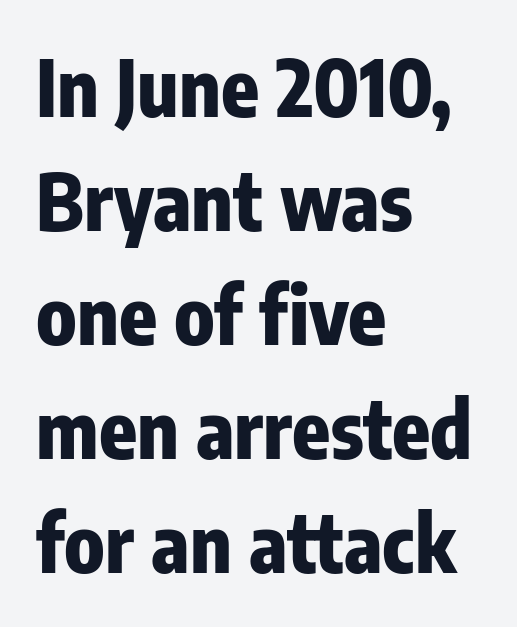
The image shows 78 px heavy, condensed sans-serif type, upright; set left-aligned, normal line spacing (1.46x), normal letter spacing, not underlined; low stroke contrast and a medium x-height.
